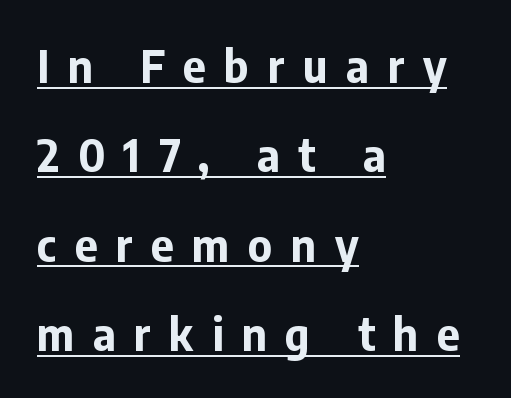
{"serif": "no", "italic": "no", "bold": "yes", "weight": "bold", "width": "normal", "stroke_contrast": "low", "x_height": "medium", "monospaced": "no", "underline": "yes", "align": "left", "line_spacing": "loose", "line_spacing_ratio": 2.03, "letter_spacing": "wide", "letter_spacing_em": 0.42, "glyph_px": 44}
